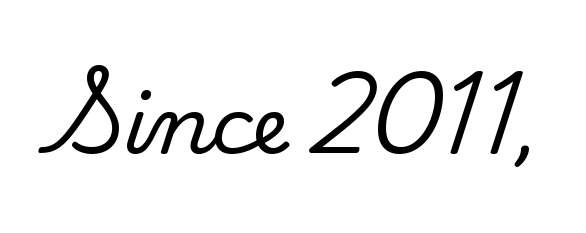
Q: Is the text bold? A: No.
Q: Is the typeface a serif or a sans-serif typeface? A: Sans-serif.
Q: Is the text underlined? A: No.
Q: Is the spacing between letters normal or unusually wide? A: Normal.
Q: Width (condensed, normal, or wide)? A: Normal.
Q: Stroke contrast? A: Low.
Q: x-height? A: Small.
Q: Monospaced? A: No.
